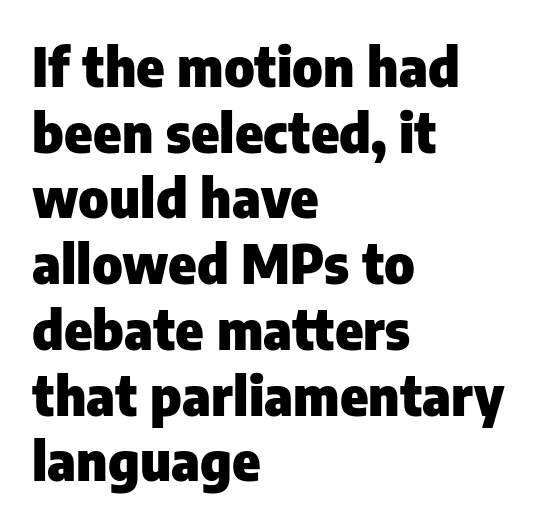
The image shows 53 px heavy sans-serif type, upright; set left-aligned, line spacing 1.24x, normal letter spacing, not underlined; low stroke contrast and a medium x-height.
